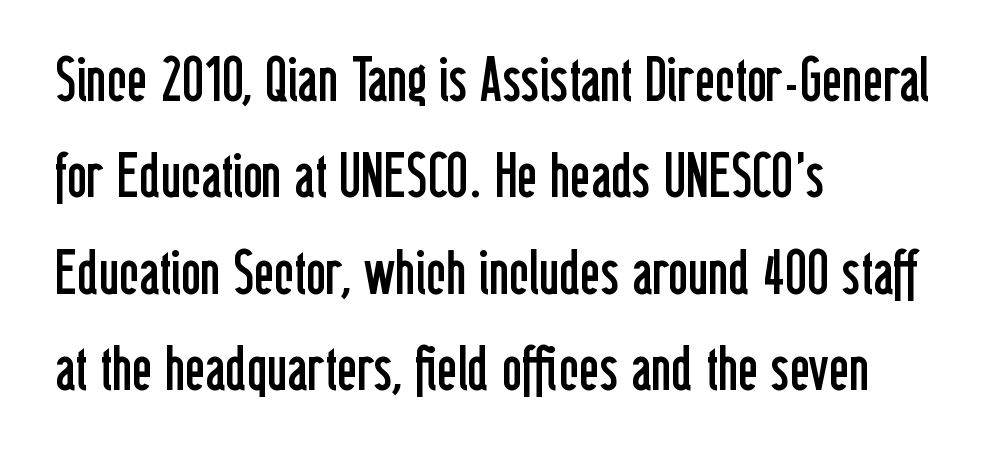
The image shows 61 px regular-weight, condensed sans-serif type, upright; set left-aligned, normal line spacing (1.58x), normal letter spacing, not underlined; low stroke contrast and a medium x-height.
